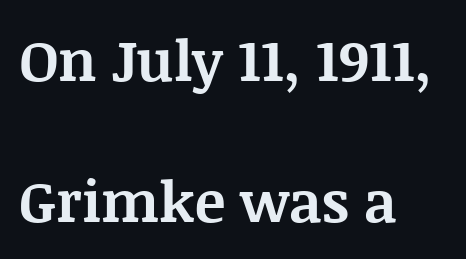
{"serif": "yes", "italic": "no", "bold": "yes", "weight": "bold", "width": "normal", "stroke_contrast": "medium", "x_height": "large", "monospaced": "no", "underline": "no", "align": "left", "line_spacing": "loose", "line_spacing_ratio": 2.48, "letter_spacing": "normal", "letter_spacing_em": 0.0, "glyph_px": 57}
